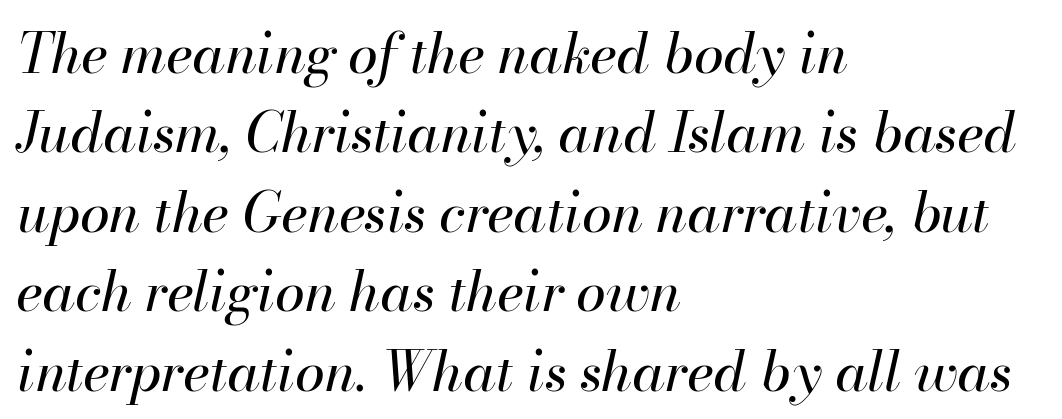
Q: Is the text bold? A: No.
Q: Is the text italic (slanted)? A: Yes, it leans right by about 13 degrees.
Q: Is the text underlined? A: No.
Q: How is the paragraph aligned? A: Left-aligned.
Q: Is the spacing between letters normal or unusually wide? A: Normal.
Q: Is the spacing between lines tight, normal or loose? A: Normal.
Q: Width (condensed, normal, or wide)? A: Normal.
Q: Stroke contrast? A: High.
Q: x-height? A: Small.
Q: Monospaced? A: No.
